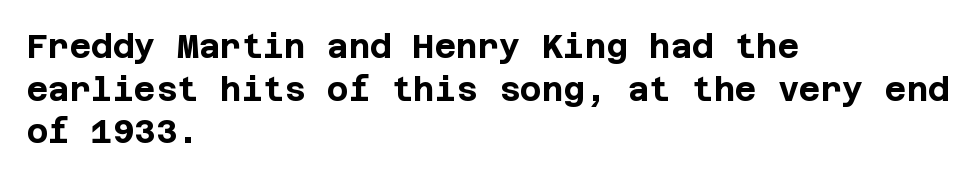
The area under the type is left untouched. Rows of type keep a routine distance in the vertical direction. The rag falls on the right side of this text block. Nope, not italic — everything's standing straight. Observe the absence of serifs on each vertical stroke in this sample. Characters follow at the spacing the type designer built in.
